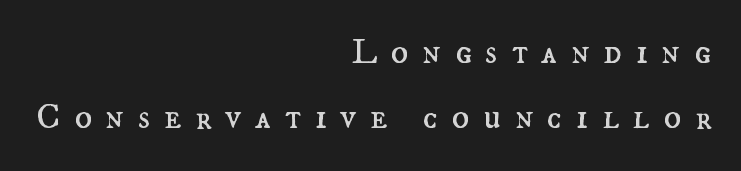
Here the designer chose a conventional face with non-uniform glyph widths. The typeface has the unassuming heft of standard copy or less. The lettering stays uniformly vertical, giving the passage a roman look. Only glyphs here, with clear space below each row. A typesetter would call this heavily tracked-out type. Typeset ragged left — the right edge is the straight one.
